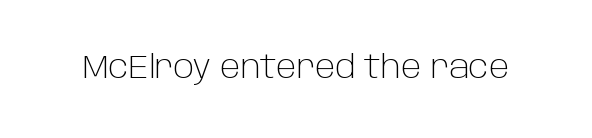
{"serif": "no", "italic": "no", "bold": "no", "weight": "light", "width": "normal", "stroke_contrast": "low", "x_height": "large", "monospaced": "no", "underline": "no", "letter_spacing": "normal", "letter_spacing_em": 0.0, "glyph_px": 32}
